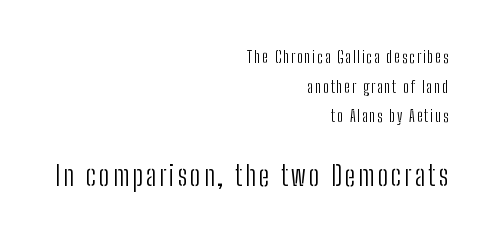
The image shows 28 px light, condensed sans-serif type, upright; set right-aligned, line spacing 1.85x, not underlined; the second (bottom) block is 1.75x larger; low stroke contrast and a medium x-height.
